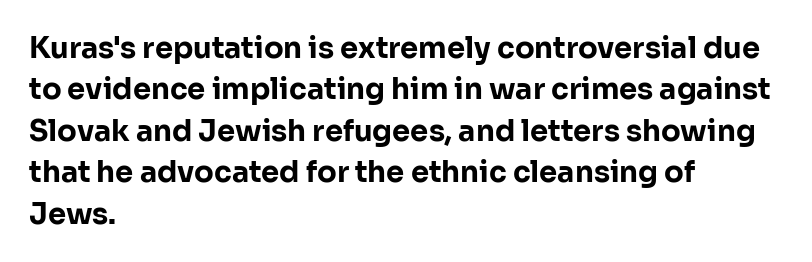
Layout note: lines flush left. Ordinary non-slanted type is in use. Look at the bottom of the vertical strokes: they stop flat, with no serifs. The letters sit at their default tracking, neither squeezed nor spread. Quick note: underline off.
